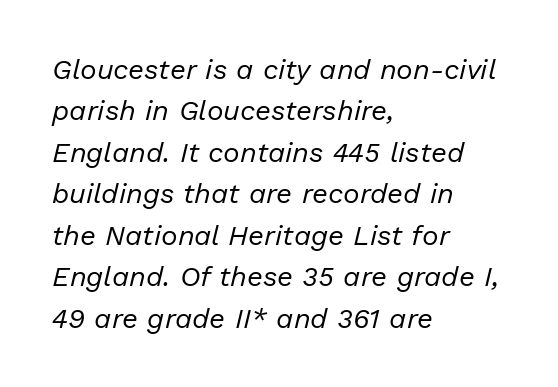
The vertical gap from one line to the next is medium. The letters advance in unequal steps, a hallmark of proportional type. Stroke mass is kept to a normal reading level or below. Beneath every word, the page is bare.
